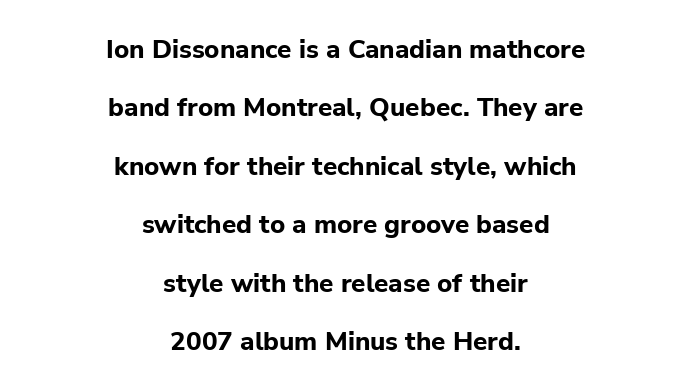
Q: Is the text bold? A: Yes.
Q: Is the text italic (slanted)? A: No, it is upright.
Q: Is the text underlined? A: No.
Q: How is the paragraph aligned? A: Centered.
Q: Is the spacing between letters normal or unusually wide? A: Normal.
Q: Is the spacing between lines tight, normal or loose? A: Loose.
